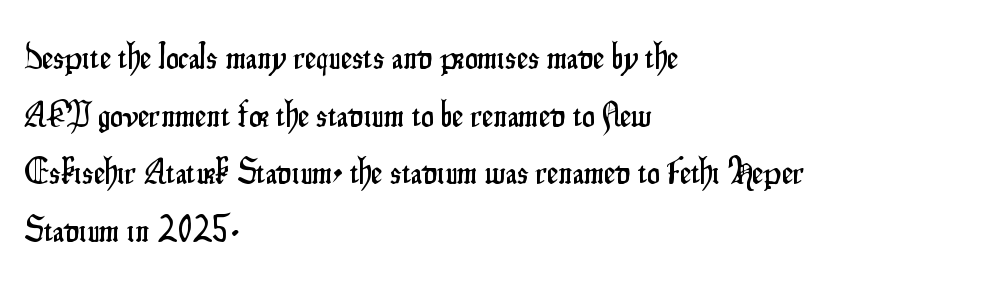
How are the letters spaced? Ordinarily, with no added tracking. The lines are quadded left. The characters display no serif detailing; their extremities are plain. Vertical strokes here are truly vertical. A clean baseline with only descenders dipping below it. Students, observe: this is what conventionally led text looks like.
